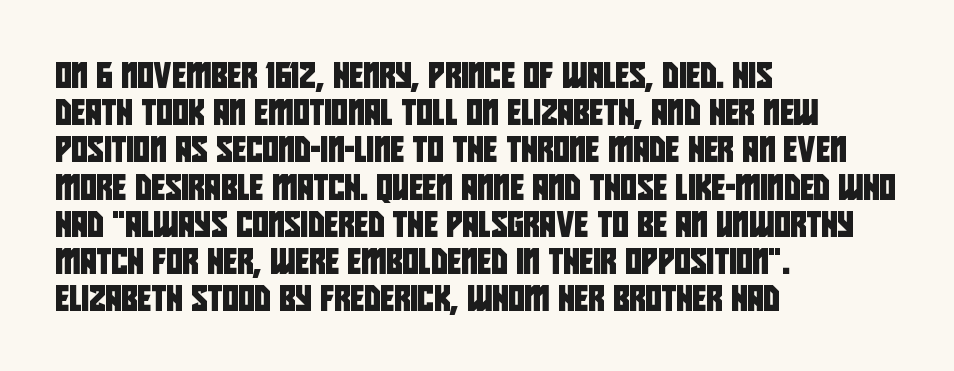
The image shows 25 px text type; set left-aligned, normal line spacing (1.49x), normal letter spacing, not underlined.
